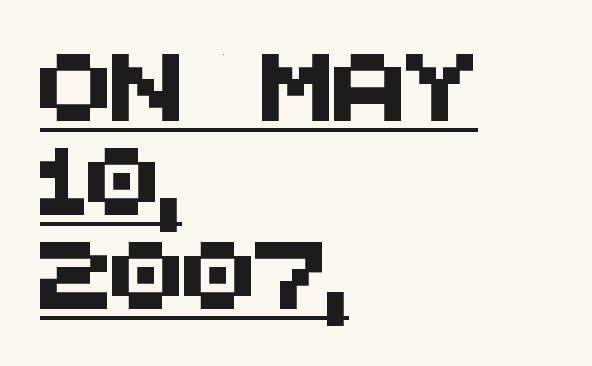
{"serif": "no", "width": "normal", "stroke_contrast": "medium", "x_height": "large", "monospaced": "no", "underline": "yes", "align": "left", "line_spacing": "normal", "line_spacing_ratio": 1.4, "letter_spacing": "normal", "letter_spacing_em": 0.0, "glyph_px": 67}
